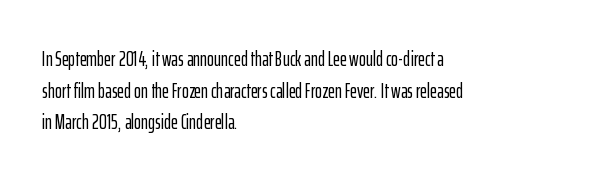
The image shows 21 px text type, upright; set left-aligned, normal line spacing (1.51x), normal letter spacing, not underlined.
